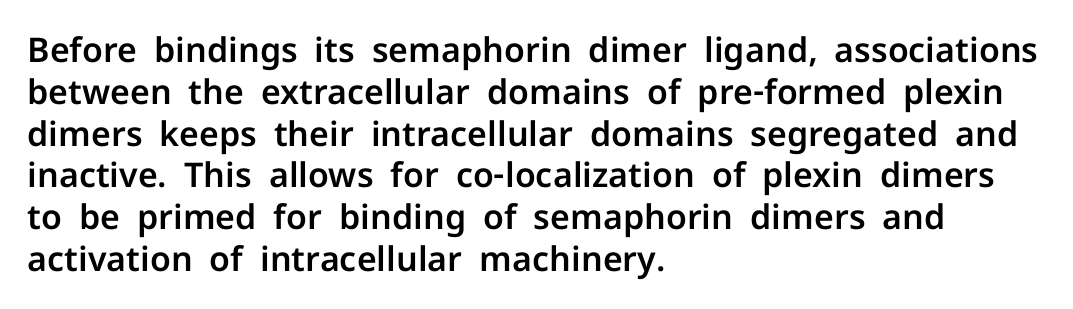
Q: Is the text italic (slanted)? A: No, it is upright.
Q: Is the typeface a serif or a sans-serif typeface? A: Sans-serif.
Q: Is the text underlined? A: No.
Q: How is the paragraph aligned? A: Left-aligned.
Q: Is the spacing between letters normal or unusually wide? A: Normal.
Q: Width (condensed, normal, or wide)? A: Normal.
Q: Stroke contrast? A: Low.
Q: x-height? A: Medium.
Q: Monospaced? A: No.
